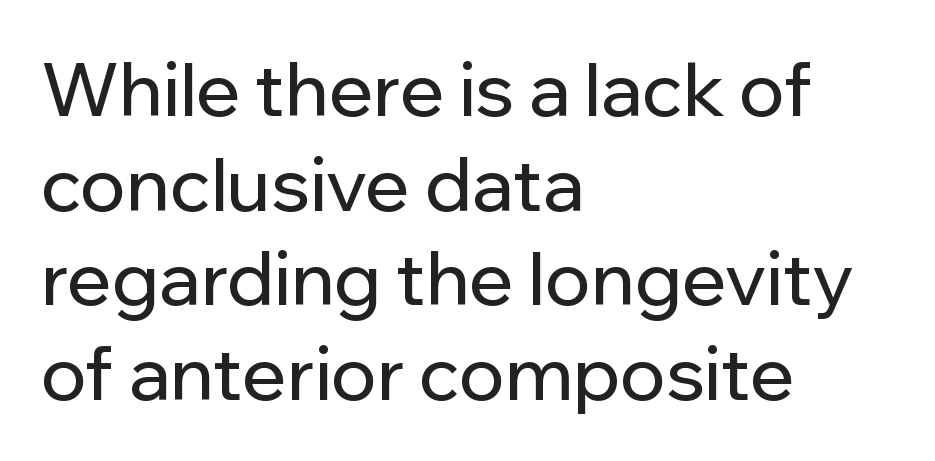
Q: Is the text italic (slanted)? A: No, it is upright.
Q: Is the typeface a serif or a sans-serif typeface? A: Sans-serif.
Q: Is the text underlined? A: No.
Q: How is the paragraph aligned? A: Left-aligned.
Q: Is the spacing between letters normal or unusually wide? A: Normal.
Q: Is the spacing between lines tight, normal or loose? A: Normal.
Q: Width (condensed, normal, or wide)? A: Normal.
Q: Stroke contrast? A: Low.
Q: x-height? A: Medium.
Q: Monospaced? A: No.
